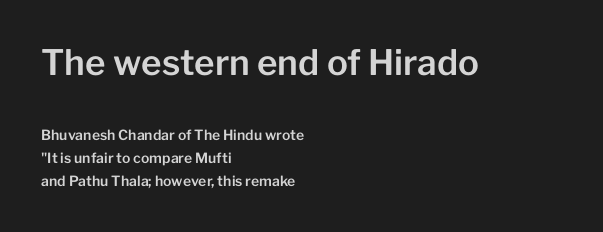
The image shows 35 px sans-serif type, upright; set left-aligned, normal line spacing (1.64x), normal letter spacing, not underlined; the first (top) block is 2.5x larger; low stroke contrast and a medium x-height.
